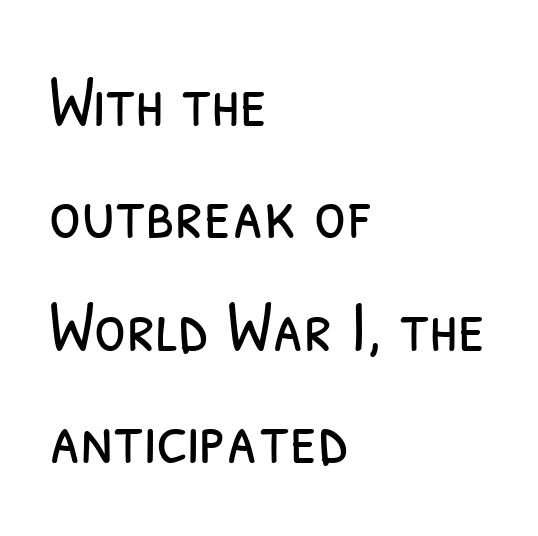
{"serif": "no", "bold": "no", "weight": "light", "width": "condensed", "stroke_contrast": "low", "x_height": "medium", "monospaced": "no", "underline": "no", "align": "left", "line_spacing": "normal", "line_spacing_ratio": 1.54, "letter_spacing": "normal", "letter_spacing_em": 0.0, "glyph_px": 73}
